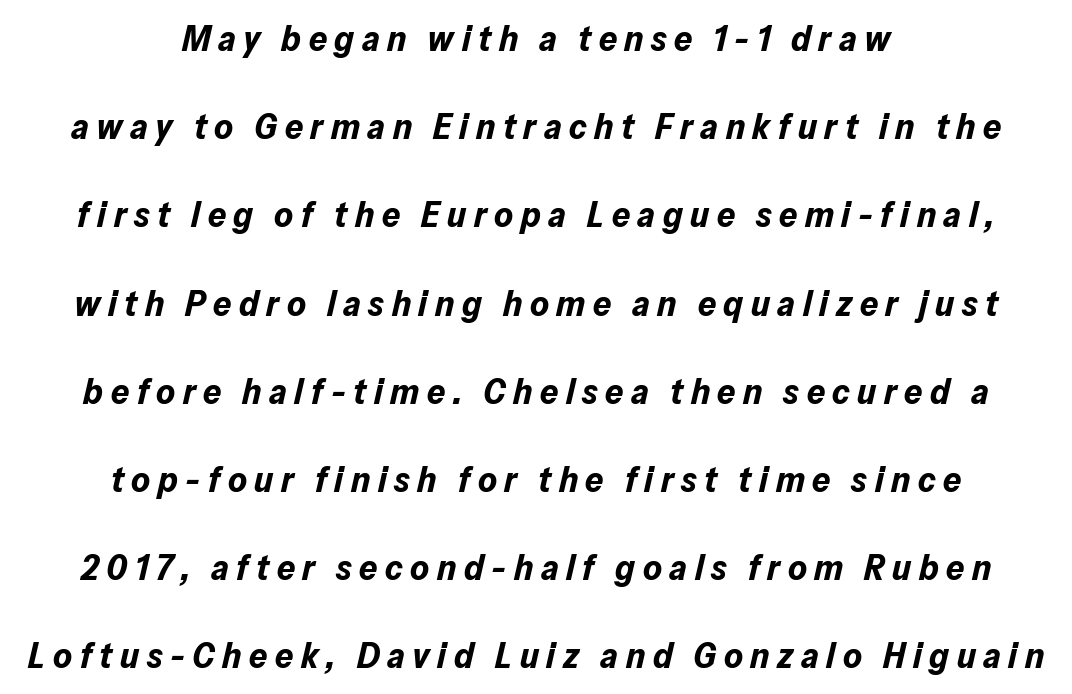
The image shows 36 px bold type, italic (leaning right); set centered, loose line spacing (2.45x), unusually wide letter spacing (+0.21 em), not underlined; low stroke contrast and a medium x-height.
